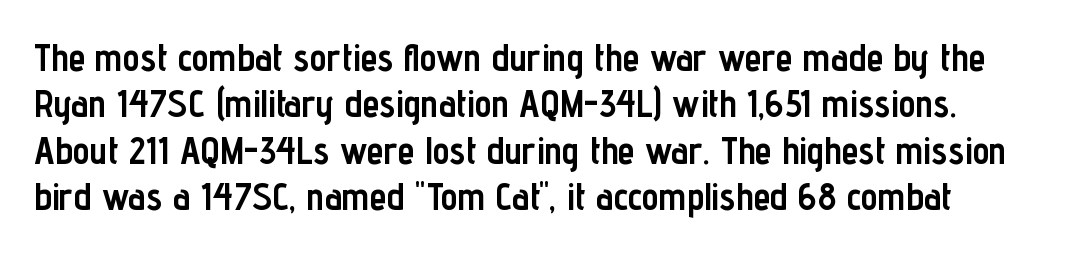
Q: Is the text bold? A: Yes.
Q: Is the text italic (slanted)? A: No, it is upright.
Q: Is the typeface a serif or a sans-serif typeface? A: Sans-serif.
Q: Is the text underlined? A: No.
Q: Is the spacing between letters normal or unusually wide? A: Normal.
Q: Width (condensed, normal, or wide)? A: Condensed.
Q: Stroke contrast? A: Low.
Q: x-height? A: Medium.
Q: Monospaced? A: No.
